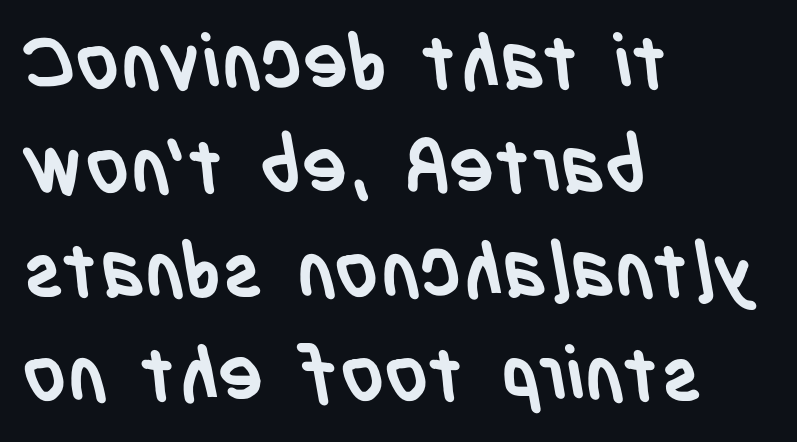
{"serif": "no", "bold": "yes", "weight": "semibold", "width": "condensed", "stroke_contrast": "low", "x_height": "large", "monospaced": "no", "underline": "no", "align": "left", "line_spacing": "normal", "line_spacing_ratio": 1.37, "letter_spacing": "normal", "letter_spacing_em": 0.0, "glyph_px": 76}
